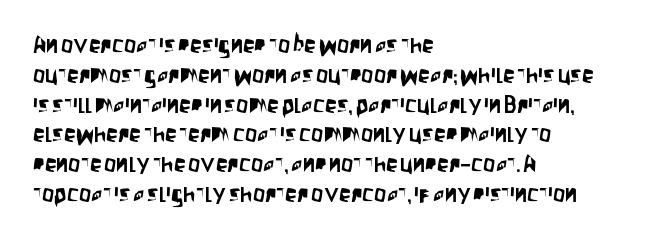
{"italic": "no", "underline": "no", "align": "left", "line_spacing_ratio": 1.24, "letter_spacing": "normal", "letter_spacing_em": 0.0, "glyph_px": 24}
